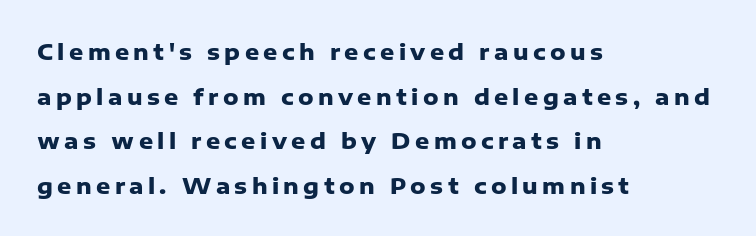
{"italic": "no", "bold": "yes", "underline": "no", "align": "left", "line_spacing": "loose", "line_spacing_ratio": 2.03, "letter_spacing": "wide", "letter_spacing_em": 0.2, "glyph_px": 22}
